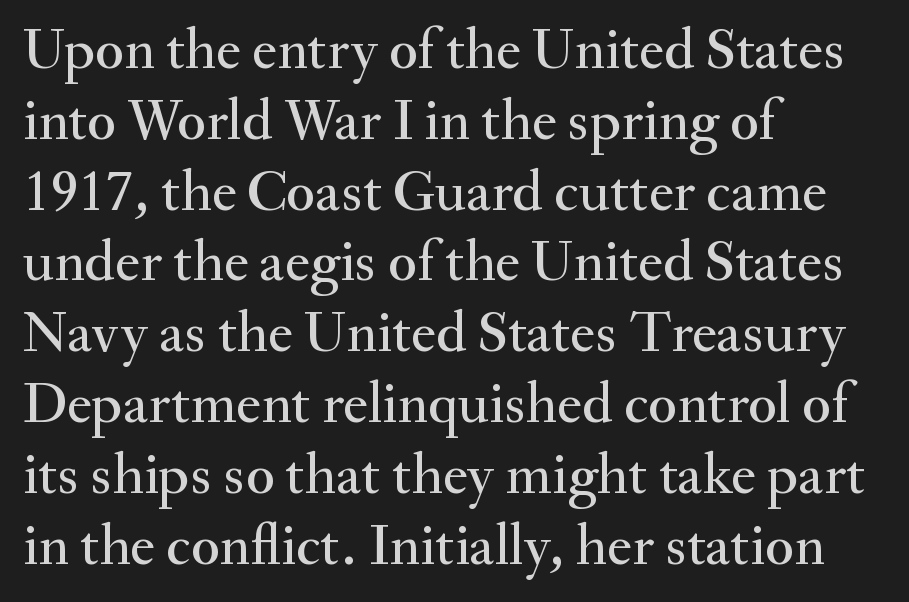
The image shows 59 px serif type, upright; set left-aligned, line spacing 1.2x, normal letter spacing, not underlined; medium stroke contrast and a small x-height.
